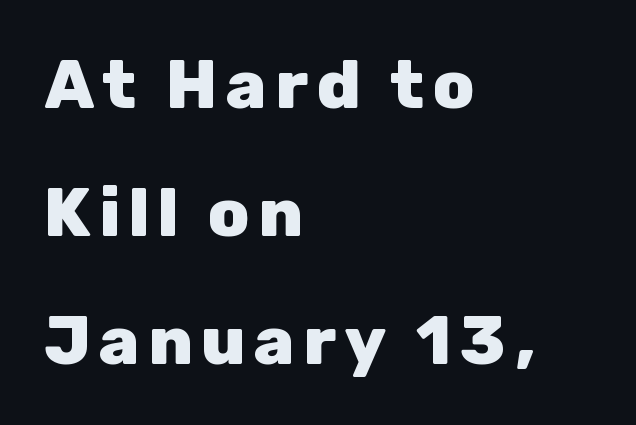
Check where the strokes stop: nothing finishes them off — pure sans. Ordinary non-slanted type is in use. Typeset ragged right — the left edge is the straight one. You'd pick this weight for a headline — it's a proper bold.
